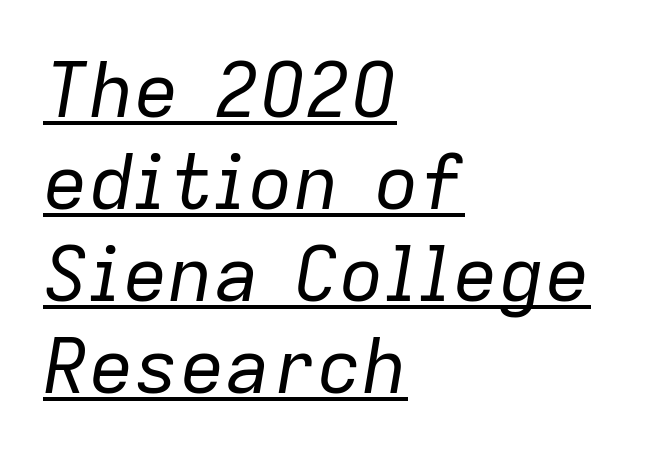
{"italic": "yes", "lean": "right", "slant_degrees": 9, "bold": "no", "weight": "regular", "width": "normal", "stroke_contrast": "low", "x_height": "medium", "monospaced": "no", "underline": "yes", "align": "left", "line_spacing_ratio": 1.21, "letter_spacing": "normal", "letter_spacing_em": 0.0, "glyph_px": 76}
